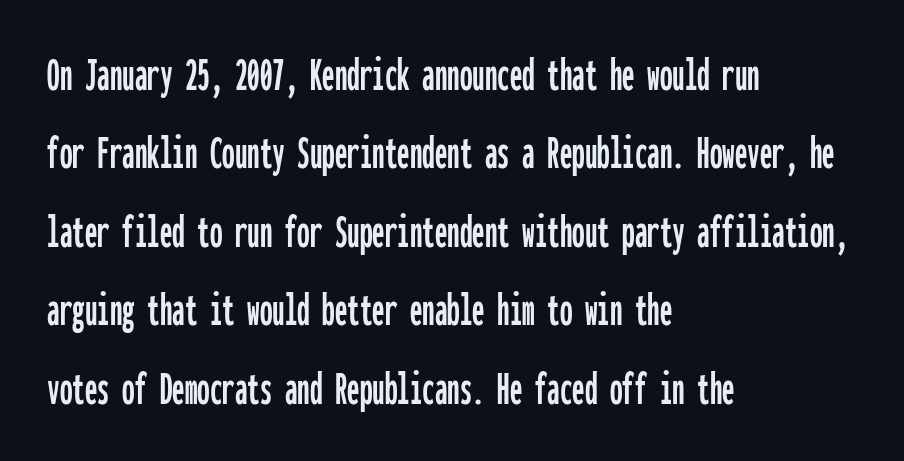
Q: Is the text italic (slanted)? A: No, it is upright.
Q: Is the typeface a serif or a sans-serif typeface? A: Sans-serif.
Q: Is the text underlined? A: No.
Q: How is the paragraph aligned? A: Left-aligned.
Q: Is the spacing between letters normal or unusually wide? A: Normal.
Q: Is the spacing between lines tight, normal or loose? A: Normal.
Q: Width (condensed, normal, or wide)? A: Condensed.
Q: Stroke contrast? A: Low.
Q: x-height? A: Medium.
Q: Monospaced? A: Yes.
